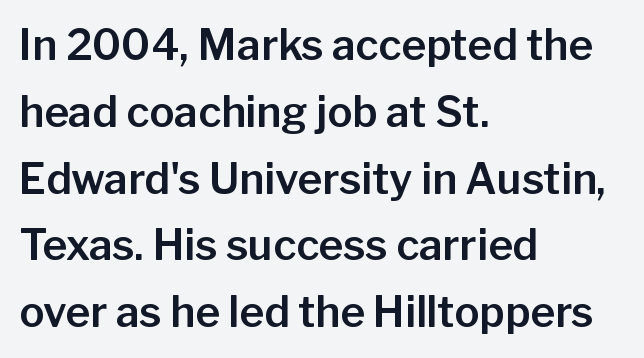
Q: Is the text italic (slanted)? A: No, it is upright.
Q: Is the typeface a serif or a sans-serif typeface? A: Sans-serif.
Q: Is the text underlined? A: No.
Q: How is the paragraph aligned? A: Left-aligned.
Q: Is the spacing between letters normal or unusually wide? A: Normal.
Q: Is the spacing between lines tight, normal or loose? A: Normal.
Q: Width (condensed, normal, or wide)? A: Normal.
Q: Stroke contrast? A: Low.
Q: x-height? A: Medium.
Q: Monospaced? A: No.
